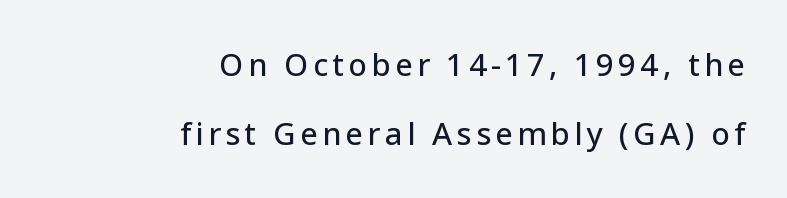
{"serif": "no", "italic": "no", "width": "normal", "stroke_contrast": "low", "x_height": "medium", "monospaced": "no", "underline": "no", "align": "right", "line_spacing": "loose", "line_spacing_ratio": 2.23, "glyph_px": 31}
